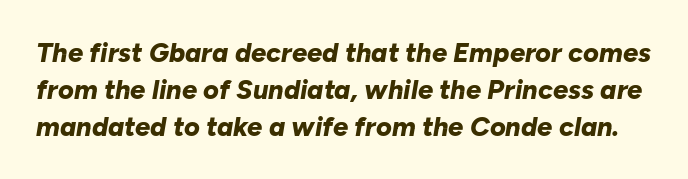
The image shows 27 px bold type, italic (leaning right); set normal line spacing (1.37x), normal letter spacing, not underlined.
